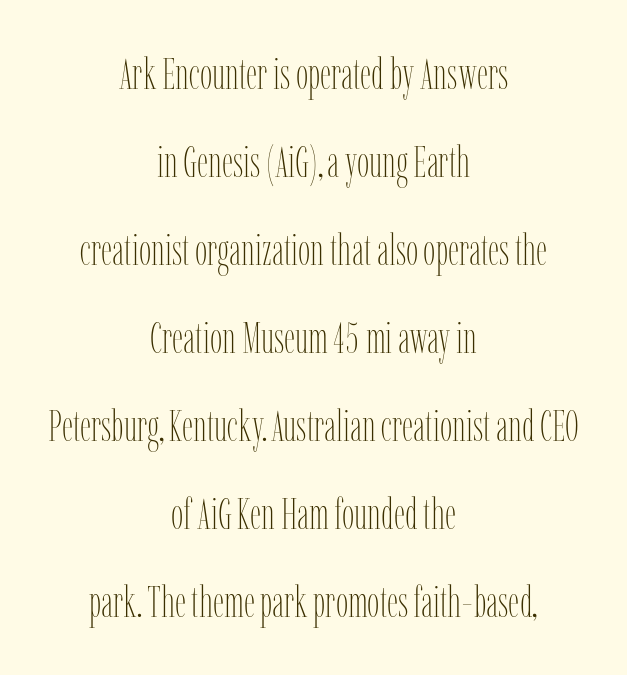
Q: Is the text bold? A: No.
Q: Is the text italic (slanted)? A: No, it is upright.
Q: Is the text underlined? A: No.
Q: How is the paragraph aligned? A: Centered.
Q: Is the spacing between letters normal or unusually wide? A: Normal.
Q: Is the spacing between lines tight, normal or loose? A: Loose.
Q: Width (condensed, normal, or wide)? A: Condensed.
Q: Stroke contrast? A: Low.
Q: x-height? A: Medium.
Q: Monospaced? A: No.
